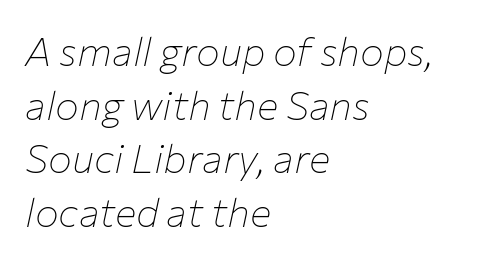
Q: Is the text bold? A: No.
Q: Is the text italic (slanted)? A: Yes, it leans right by about 12 degrees.
Q: Is the text underlined? A: No.
Q: How is the paragraph aligned? A: Left-aligned.
Q: Is the spacing between letters normal or unusually wide? A: Normal.
Q: Is the spacing between lines tight, normal or loose? A: Normal.
Q: Width (condensed, normal, or wide)? A: Normal.
Q: Stroke contrast? A: Low.
Q: x-height? A: Medium.
Q: Monospaced? A: No.
